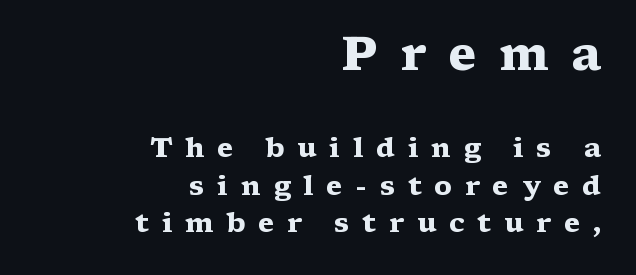
The image shows 47 px heavy, wide serif type, upright; set right-aligned, normal line spacing (1.38x), unusually wide letter spacing (+0.47 em), not underlined; the first (top) block is 1.74x larger; medium stroke contrast and a medium x-height.
